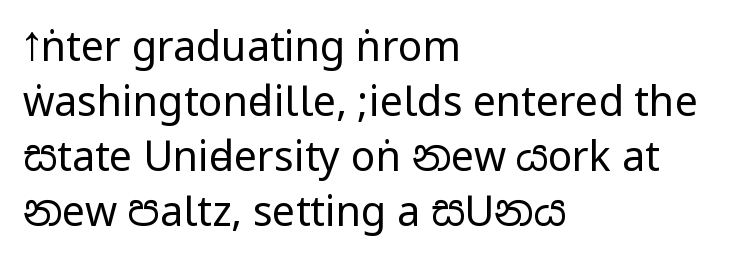
Leftover space on each line is placed entirely after the last word. No chunkiness to these letters — they're not bold. You can tell from the bare stems that sans-serif type was used. Any mark beneath the type? The region is blank. The specimen reads as upright at a glance.
